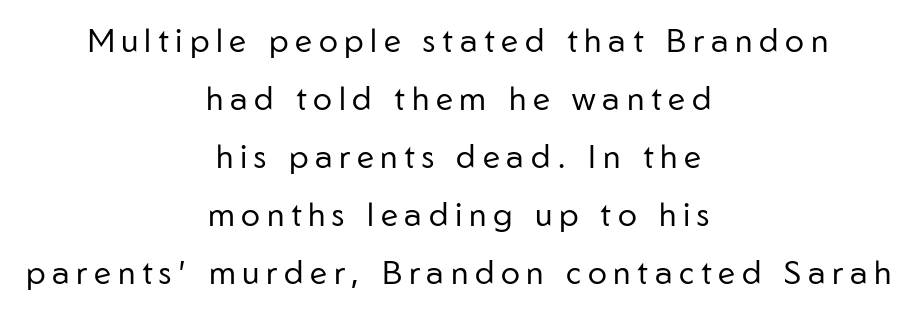
The image shows 32 px regular-weight sans-serif type, upright; set centered, line spacing 1.81x, unusually wide letter spacing (+0.21 em), not underlined; low stroke contrast and a medium x-height.
